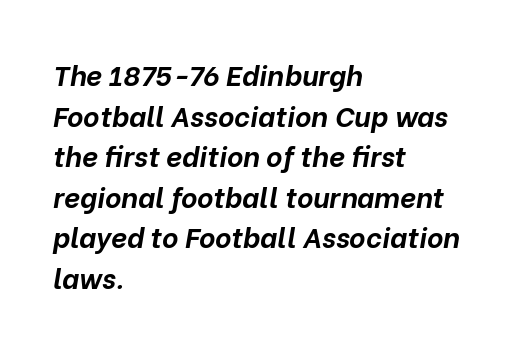
Q: Is the text bold? A: Yes.
Q: Is the text italic (slanted)? A: Yes, it leans right by about 10 degrees.
Q: Is the text underlined? A: No.
Q: How is the paragraph aligned? A: Left-aligned.
Q: Is the spacing between letters normal or unusually wide? A: Normal.
Q: Is the spacing between lines tight, normal or loose? A: Normal.
Q: Width (condensed, normal, or wide)? A: Normal.
Q: Stroke contrast? A: Low.
Q: x-height? A: Medium.
Q: Monospaced? A: No.
